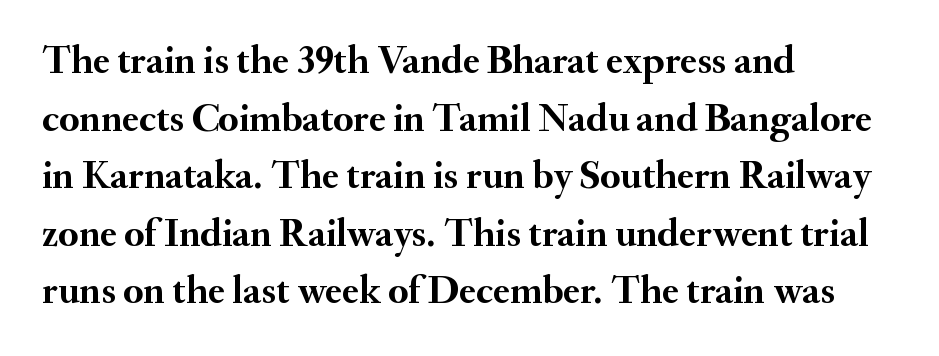
{"serif": "yes", "italic": "no", "bold": "yes", "weight": "semibold", "width": "normal", "stroke_contrast": "medium", "x_height": "small", "monospaced": "no", "underline": "no", "align": "left", "line_spacing": "normal", "line_spacing_ratio": 1.44, "letter_spacing": "normal", "letter_spacing_em": 0.0, "glyph_px": 40}
